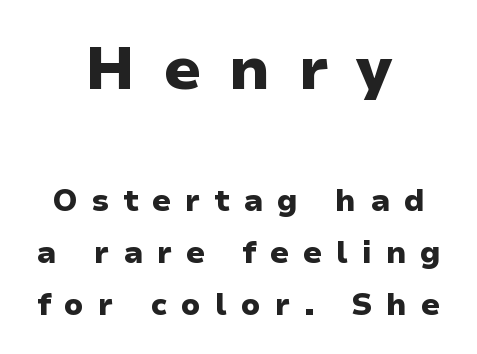
The image shows 60 px heavy, wide sans-serif type, upright; set centered, line spacing 1.73x, unusually wide letter spacing (+0.46 em), not underlined; the first (top) block is 2.0x larger; low stroke contrast and a medium x-height.
